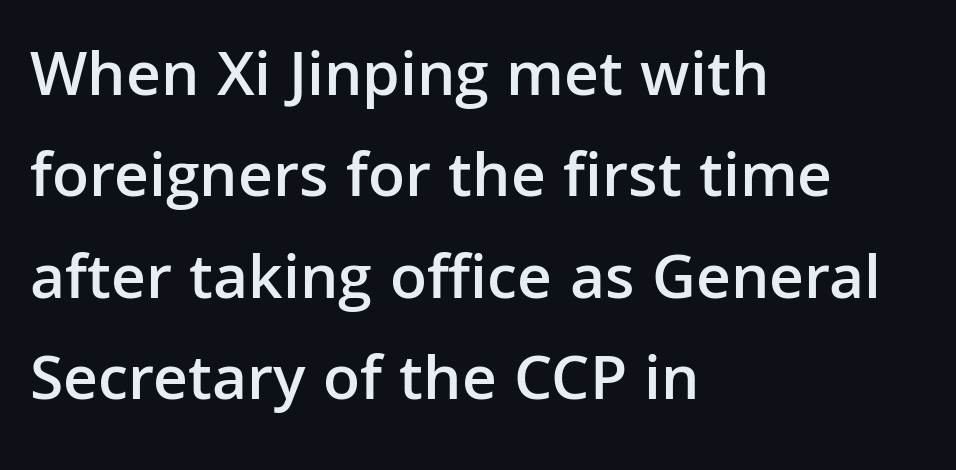
The image shows 65 px semibold sans-serif type, upright; set left-aligned, normal line spacing (1.56x), normal letter spacing, not underlined; low stroke contrast and a medium x-height.
